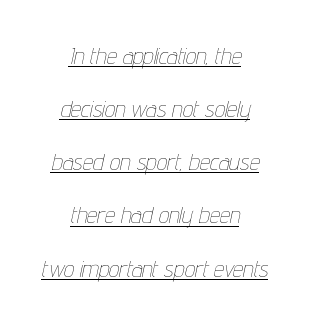
These lines keep a tight, regular rhythm from letter to letter. Posture: slanted. The leading is generous, giving the passage an open texture. Visually the block forms a symmetrical silhouette, jagged on both flanks. Summary of weight: not heavy and not bold. The words here are underlined.
